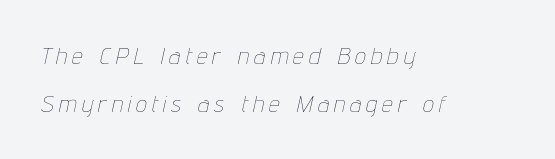
{"italic": "yes", "lean": "right", "slant_degrees": 12, "bold": "no", "underline": "no", "align": "left", "line_spacing": "loose", "line_spacing_ratio": 2.01, "letter_spacing": "wide", "letter_spacing_em": 0.23, "glyph_px": 24}
